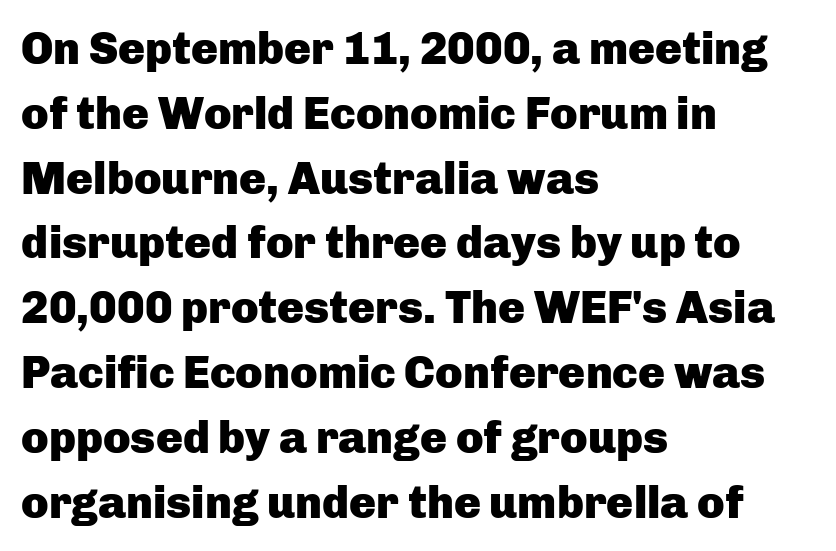
The image shows 45 px heavy sans-serif type, upright; set left-aligned, normal line spacing (1.44x), normal letter spacing, not underlined; low stroke contrast and a medium x-height.
